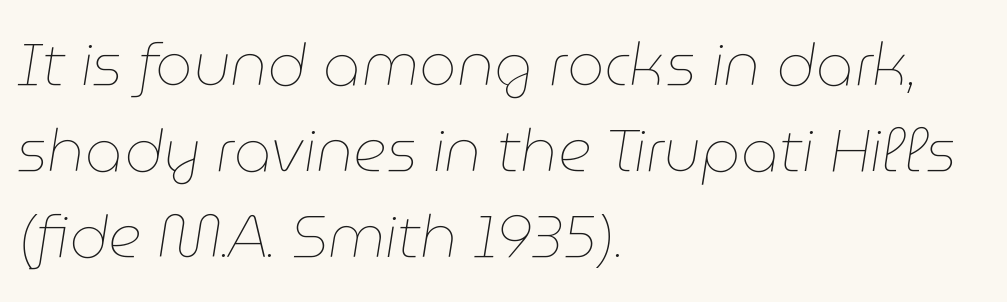
The passage shown has conventional tracking throughout. Observe the lean: these are italic letterforms. Think of a printed novel: that variable character pitch is what you see here. Compared with a typical body face, this is equally light or lighter still. Which margin do the lines hug? The left one — the right edge is uneven.
